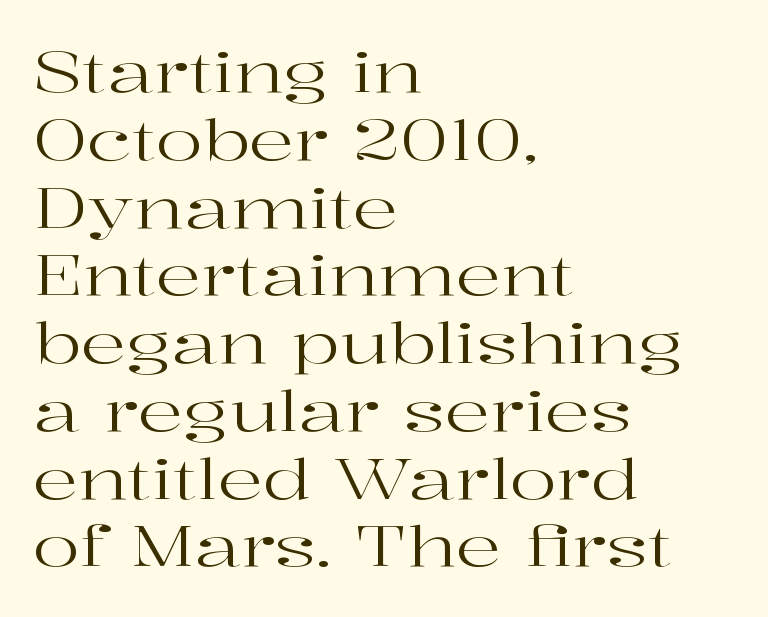
Q: Is the text bold? A: No.
Q: Is the text italic (slanted)? A: No, it is upright.
Q: Is the typeface a serif or a sans-serif typeface? A: Serif.
Q: Is the text underlined? A: No.
Q: How is the paragraph aligned? A: Left-aligned.
Q: Is the spacing between letters normal or unusually wide? A: Normal.
Q: Width (condensed, normal, or wide)? A: Wide.
Q: Stroke contrast? A: High.
Q: x-height? A: Medium.
Q: Monospaced? A: No.
